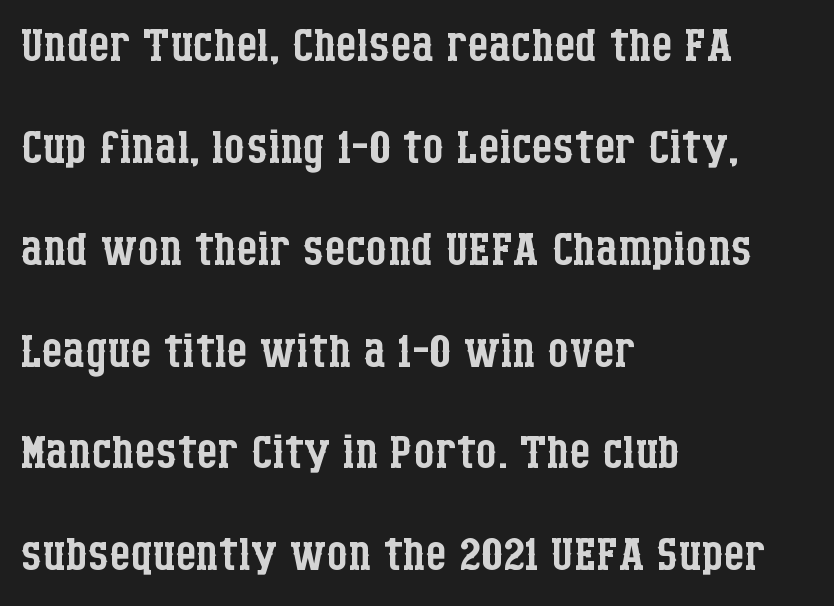
The image shows 67 px regular-weight, condensed serif type, upright; set left-aligned, normal line spacing (1.52x), normal letter spacing, not underlined; low stroke contrast and a large x-height.
